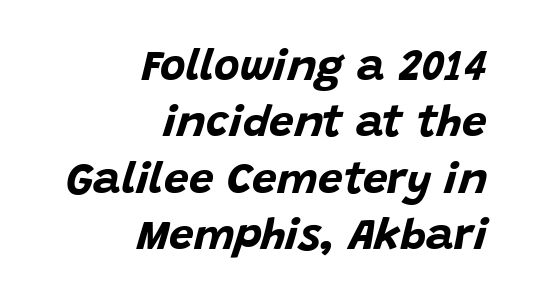
The image shows 44 px bold type, italic (leaning right); set right-aligned, normal line spacing (1.28x), normal letter spacing, not underlined; low stroke contrast and a large x-height.
